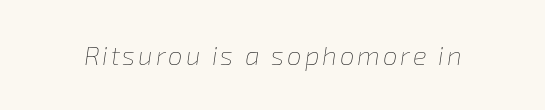
The image shows 26 px text type, italic (leaning right); set not underlined.
